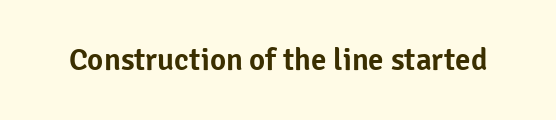
Q: Is the text italic (slanted)? A: No, it is upright.
Q: Is the typeface a serif or a sans-serif typeface? A: Sans-serif.
Q: Is the text underlined? A: No.
Q: Is the spacing between letters normal or unusually wide? A: Normal.
Q: Width (condensed, normal, or wide)? A: Normal.
Q: Stroke contrast? A: Low.
Q: x-height? A: Medium.
Q: Monospaced? A: No.
